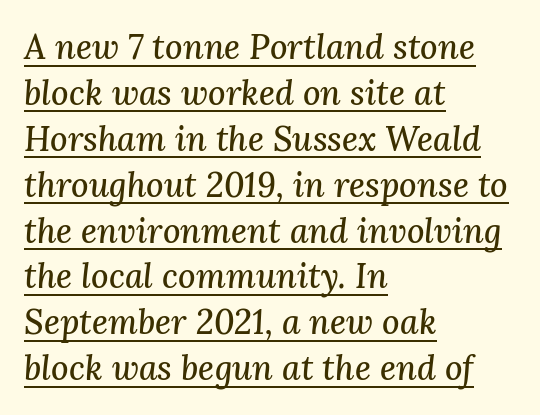
Compared with a centered layout, this one pins lines to the left instead. Evenly set lines give the paragraph a standard silhouette. The passage shown is typed in a proportional face where columns would drift. Italic: yes, the glyphs are oblique. The face used here is seriffed, in the tradition of book romans. Short note: letters normally spaced.
